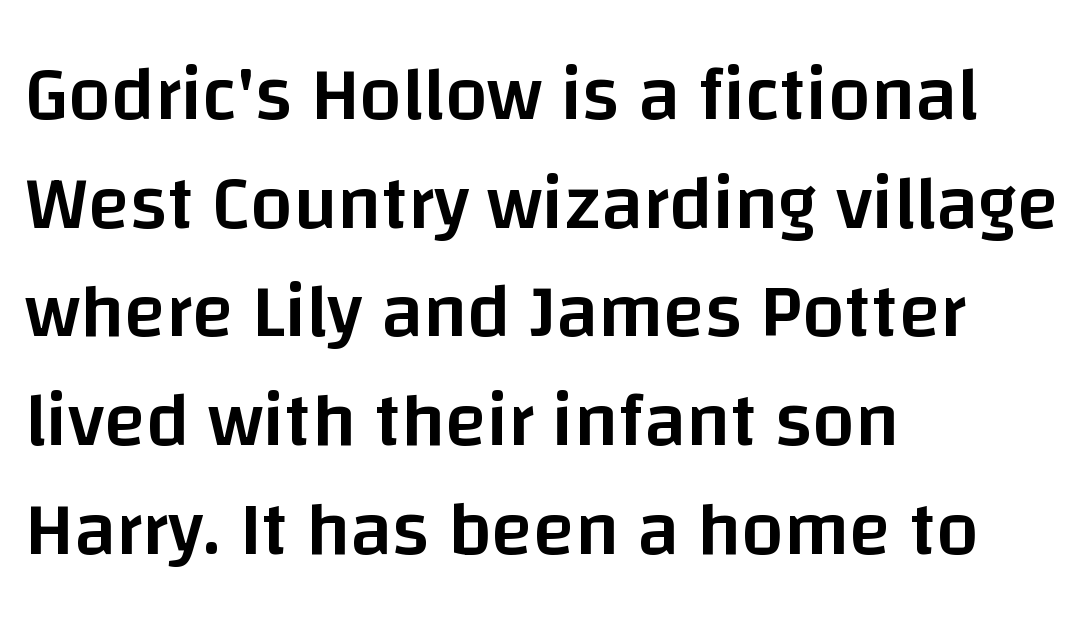
The image shows 76 px semibold sans-serif type, upright; set left-aligned, normal line spacing (1.43x), normal letter spacing, not underlined; low stroke contrast and a large x-height.
